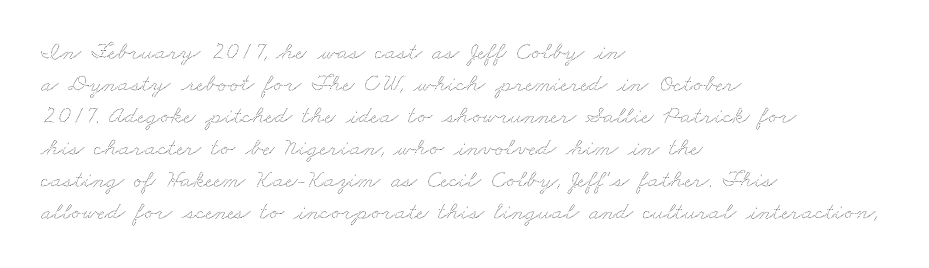
{"underline": "no", "align": "left", "line_spacing": "normal", "line_spacing_ratio": 1.28, "letter_spacing": "normal", "letter_spacing_em": 0.0, "glyph_px": 25}
